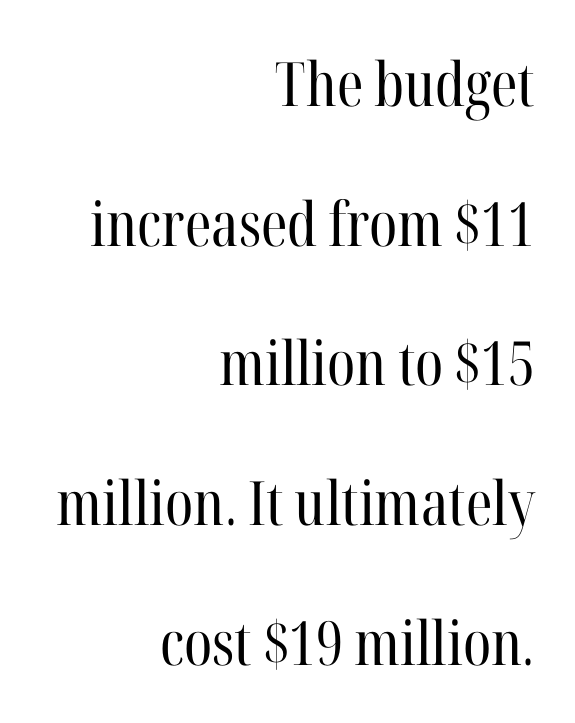
Line spacing here is loose. The lines are quadded right. The space directly below the letters is spotless. A typesetter would label this face a serif. Rendered with straight, roman letterforms. The face used here is proportionally spaced, like ordinary book or web type.
